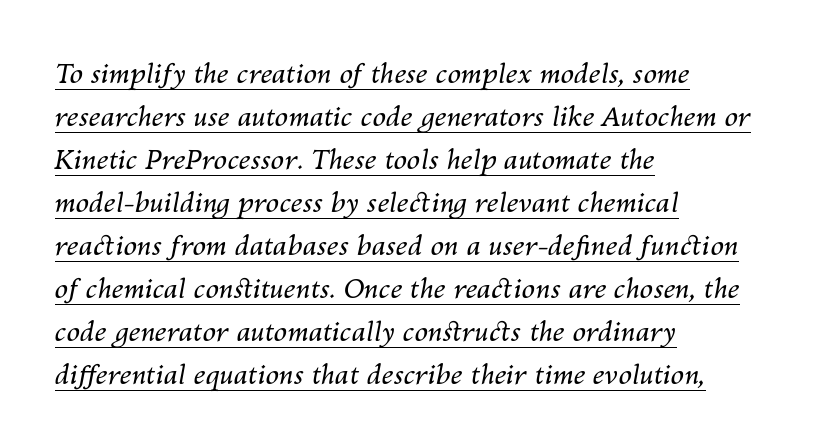
Q: Is the text bold? A: No.
Q: Is the text italic (slanted)? A: Yes, it leans right by about 10 degrees.
Q: Is the text underlined? A: Yes.
Q: How is the paragraph aligned? A: Left-aligned.
Q: Is the spacing between letters normal or unusually wide? A: Normal.
Q: Is the spacing between lines tight, normal or loose? A: Normal.
